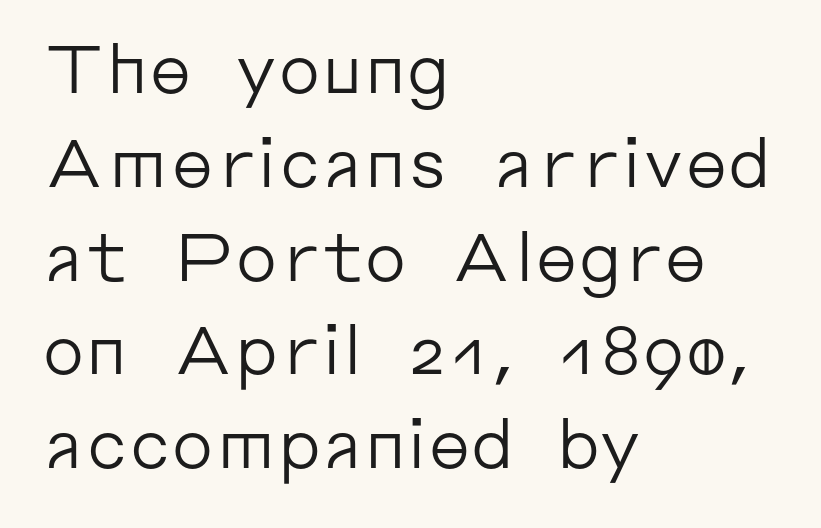
{"serif": "no", "italic": "no", "bold": "no", "weight": "regular", "width": "normal", "stroke_contrast": "low", "x_height": "medium", "monospaced": "no", "underline": "no", "align": "left", "line_spacing": "normal", "line_spacing_ratio": 1.4, "letter_spacing": "normal", "letter_spacing_em": 0.0, "glyph_px": 67}
